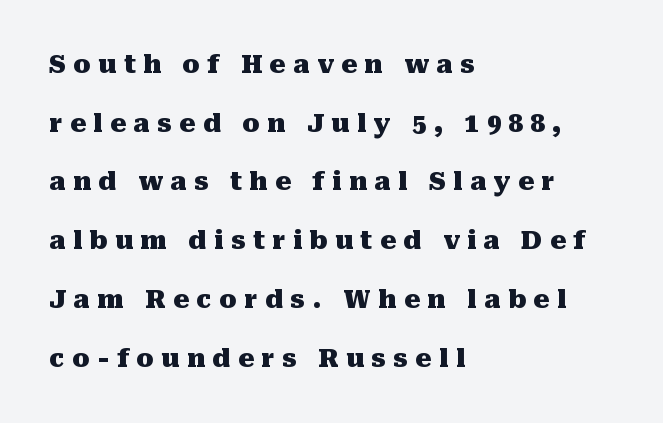
The ragged edge is on the right, which tells us the setting is flush left. As a designer I'd log this as weight 700, bold. Every character sits straight up, as roman type does. The strip under each line holds only bare page.
